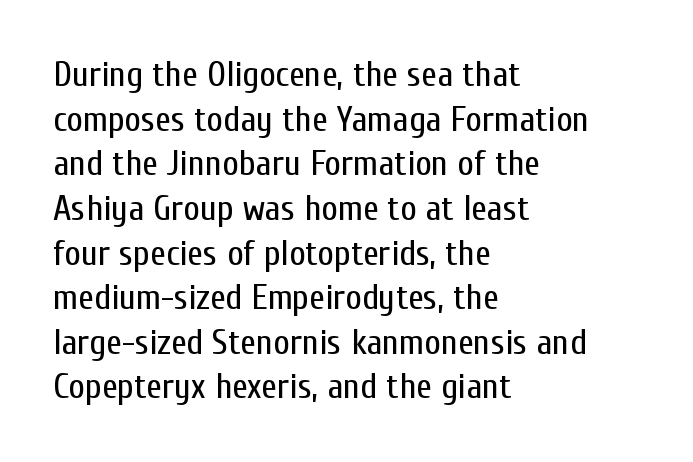
The image shows 36 px regular-weight, condensed sans-serif type, upright; set left-aligned, line spacing 1.24x, normal letter spacing, not underlined; low stroke contrast and a medium x-height.
